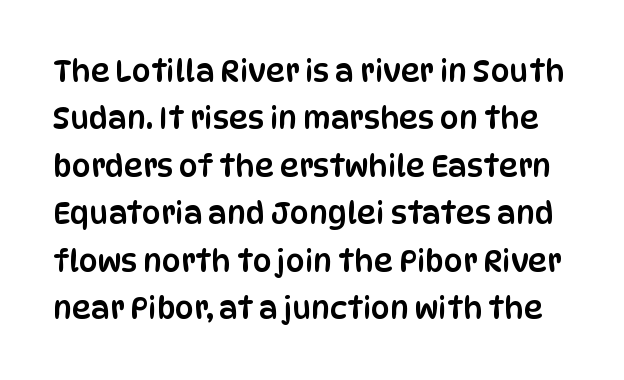
{"serif": "no", "italic": "no", "width": "condensed", "stroke_contrast": "low", "x_height": "large", "monospaced": "no", "underline": "no", "line_spacing": "normal", "line_spacing_ratio": 1.58, "letter_spacing": "normal", "letter_spacing_em": 0.0, "glyph_px": 30}
